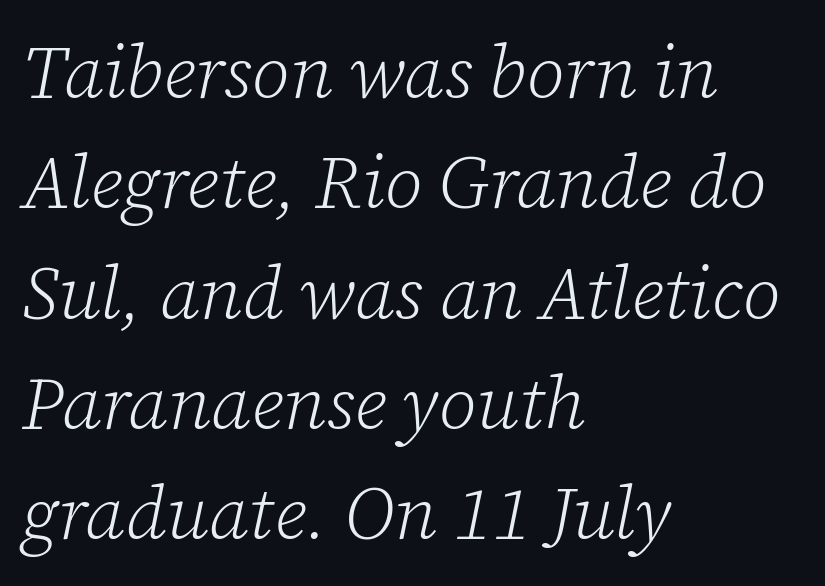
{"serif": "yes", "italic": "yes", "lean": "right", "slant_degrees": 12, "bold": "no", "weight": "light", "width": "normal", "stroke_contrast": "low", "x_height": "medium", "monospaced": "no", "underline": "no", "align": "left", "line_spacing": "normal", "line_spacing_ratio": 1.49, "letter_spacing": "normal", "letter_spacing_em": 0.0, "glyph_px": 74}
